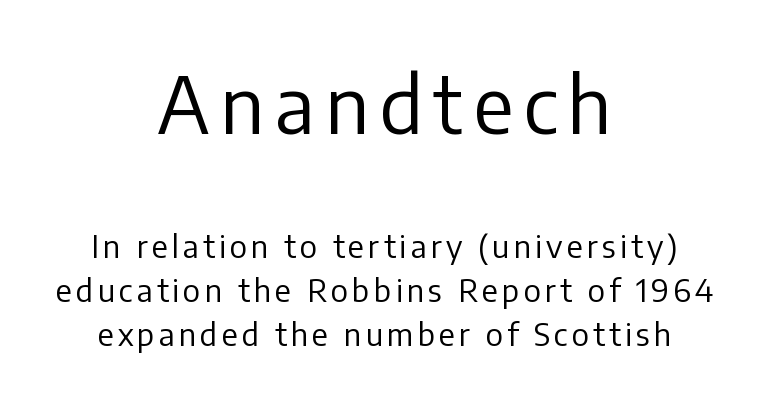
Each letter's strokes conclude bluntly, with no projecting serifs. The letters stand straight up with perfectly vertical stems. The rendering uses a moderate line-height, typical for paragraphs. The gap between lines stays unmarked.
